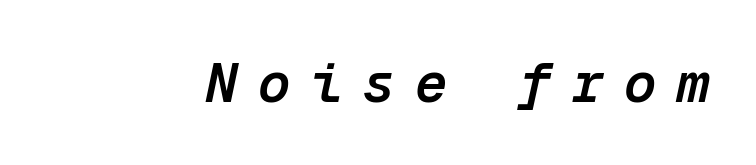
{"italic": "yes", "lean": "right", "slant_degrees": 12, "bold": "semi", "weight": "semibold", "width": "normal", "stroke_contrast": "low", "x_height": "medium", "monospaced": "yes", "underline": "no", "letter_spacing": "wide", "letter_spacing_em": 0.37, "glyph_px": 54}
